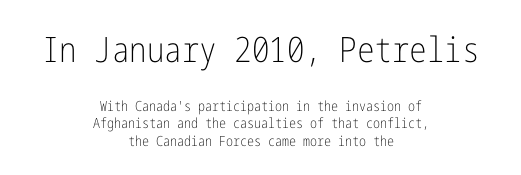
Q: Is the text bold? A: No.
Q: Is the text italic (slanted)? A: No, it is upright.
Q: Is the typeface a serif or a sans-serif typeface? A: Sans-serif.
Q: Is the text underlined? A: No.
Q: How is the paragraph aligned? A: Centered.
Q: Is the spacing between letters normal or unusually wide? A: Normal.
Q: Is the spacing between lines tight, normal or loose? A: Normal.
Q: Which block of text is set in a larger size, the first (top) or the second (bottom)? A: The first (top) one.
Q: Width (condensed, normal, or wide)? A: Condensed.
Q: Stroke contrast? A: Low.
Q: x-height? A: Medium.
